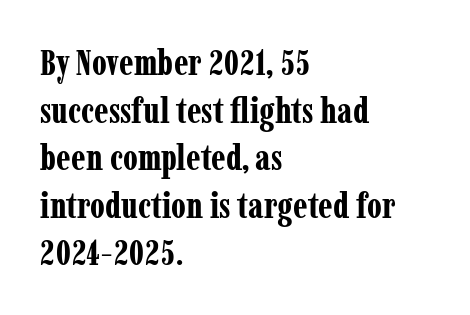
Q: Is the text bold? A: Yes.
Q: Is the text italic (slanted)? A: No, it is upright.
Q: Is the typeface a serif or a sans-serif typeface? A: Serif.
Q: Is the text underlined? A: No.
Q: How is the paragraph aligned? A: Left-aligned.
Q: Is the spacing between letters normal or unusually wide? A: Normal.
Q: Is the spacing between lines tight, normal or loose? A: Normal.
Q: Width (condensed, normal, or wide)? A: Condensed.
Q: Stroke contrast? A: Low.
Q: x-height? A: Medium.
Q: Monospaced? A: No.
